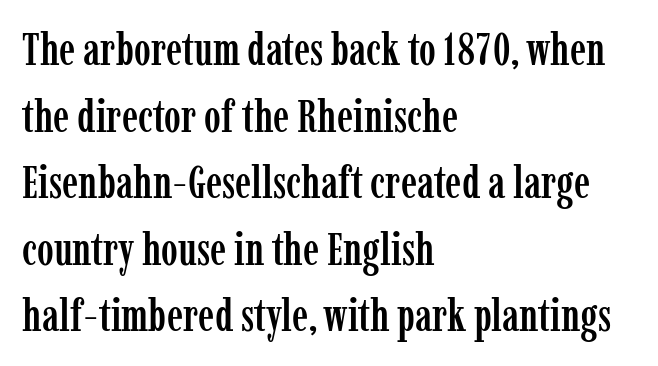
{"serif": "yes", "italic": "no", "width": "condensed", "stroke_contrast": "low", "x_height": "medium", "monospaced": "no", "underline": "no", "align": "left", "line_spacing": "normal", "line_spacing_ratio": 1.48, "letter_spacing": "normal", "letter_spacing_em": 0.0, "glyph_px": 45}
